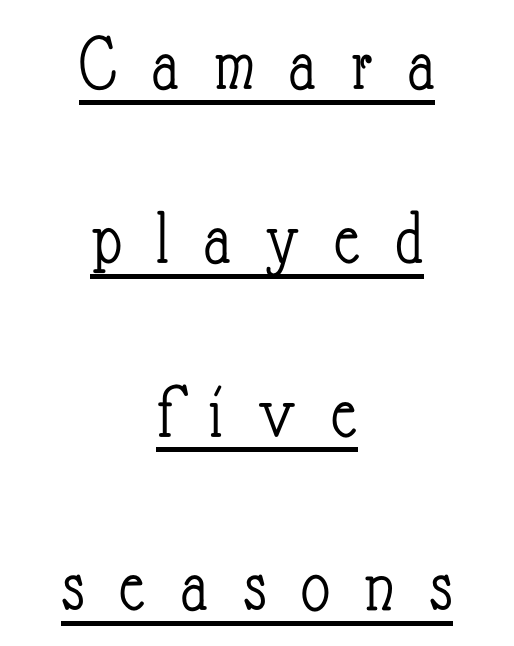
Q: Is the text bold? A: No.
Q: Is the text italic (slanted)? A: No, it is upright.
Q: Is the text underlined? A: Yes.
Q: How is the paragraph aligned? A: Centered.
Q: Is the spacing between letters normal or unusually wide? A: Unusually wide.
Q: Is the spacing between lines tight, normal or loose? A: Loose.
Q: Width (condensed, normal, or wide)? A: Condensed.
Q: Stroke contrast? A: Low.
Q: x-height? A: Small.
Q: Monospaced? A: No.
